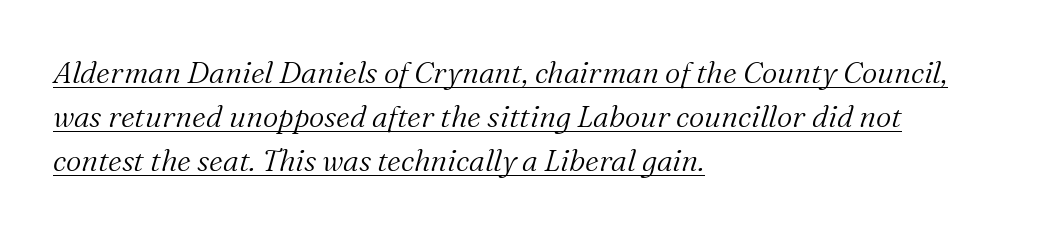
{"serif": "yes", "italic": "yes", "lean": "right", "slant_degrees": 16, "bold": "no", "weight": "light", "width": "normal", "stroke_contrast": "medium", "x_height": "medium", "monospaced": "no", "underline": "yes", "align": "left", "line_spacing": "normal", "line_spacing_ratio": 1.47, "letter_spacing": "normal", "letter_spacing_em": 0.0, "glyph_px": 30}
